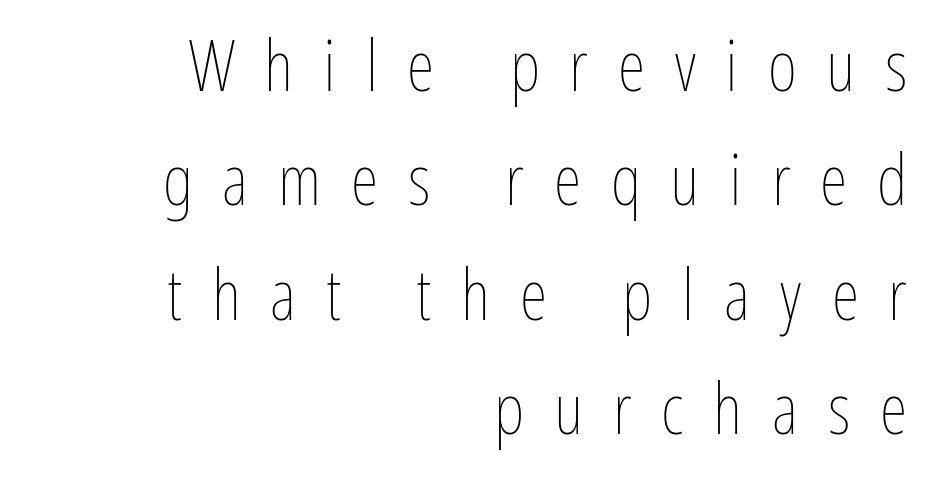
{"italic": "no", "bold": "no", "weight": "thin", "width": "condensed", "stroke_contrast": "low", "x_height": "medium", "monospaced": "no", "underline": "no", "align": "right", "line_spacing": "normal", "line_spacing_ratio": 1.61, "letter_spacing": "wide", "letter_spacing_em": 0.42, "glyph_px": 71}
